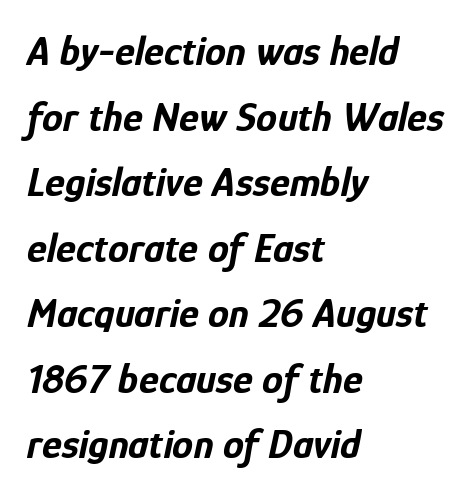
{"italic": "yes", "lean": "right", "slant_degrees": 12, "bold": "yes", "weight": "bold", "width": "condensed", "stroke_contrast": "low", "x_height": "medium", "monospaced": "no", "underline": "no", "align": "left", "line_spacing": "normal", "line_spacing_ratio": 1.56, "letter_spacing": "normal", "letter_spacing_em": 0.0, "glyph_px": 42}
